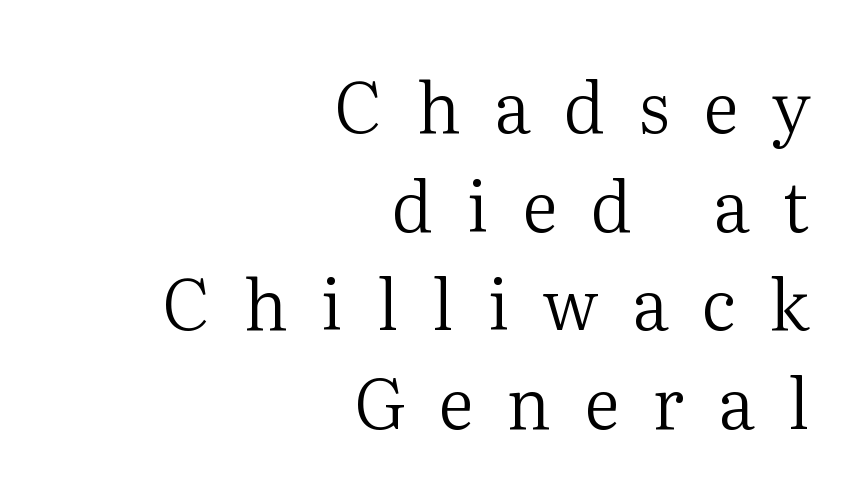
The words here are not underlined. Does the type have serifs? Yes, each stem ends in a small foot. You could not count columns in this text — the font is proportionally spaced. Glyph-to-glyph distance is far greater than everyday printed text. Italic? Not at all — the glyphs are vertical. In terms of leading, this rendering sits right in the middle.
